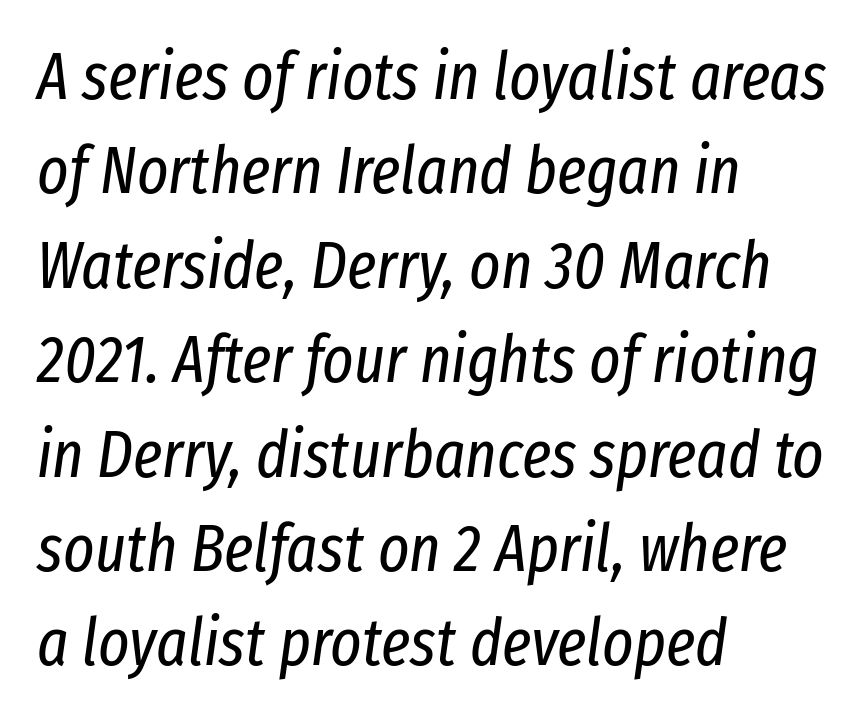
{"italic": "yes", "lean": "right", "slant_degrees": 8, "bold": "no", "weight": "regular", "width": "condensed", "stroke_contrast": "low", "x_height": "medium", "monospaced": "no", "underline": "no", "align": "left", "line_spacing": "normal", "line_spacing_ratio": 1.43, "letter_spacing": "normal", "letter_spacing_em": 0.0, "glyph_px": 66}
